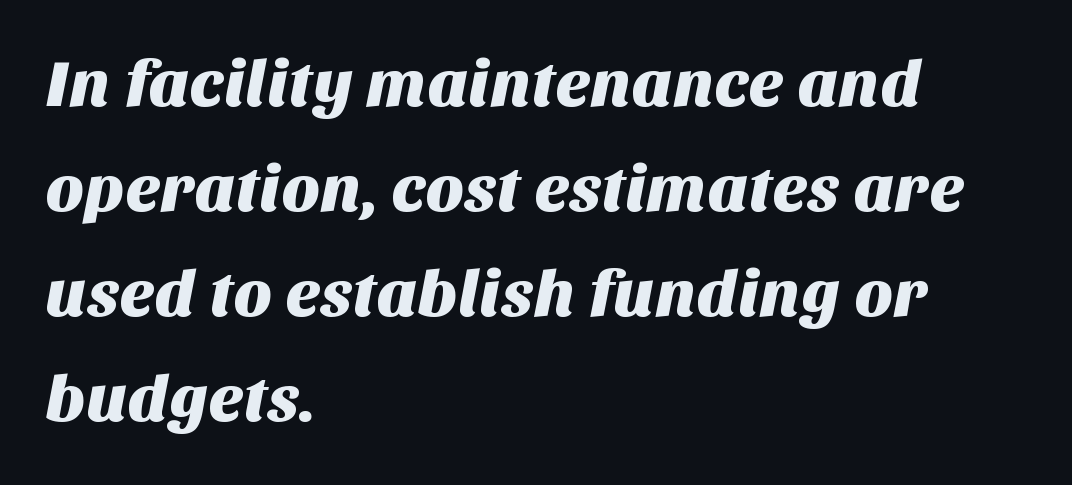
Line starts are locked; line ends wander. Leading matches the norm, producing a regular column. Is this a fixed-width face? No — the glyphs have proportional, varying widths. The rendering shows plain stroke endings on the letterforms — a sans-serif design. Between one letter and the next there's only the usual sliver of space. A clean baseline with only descenders dipping below it.
